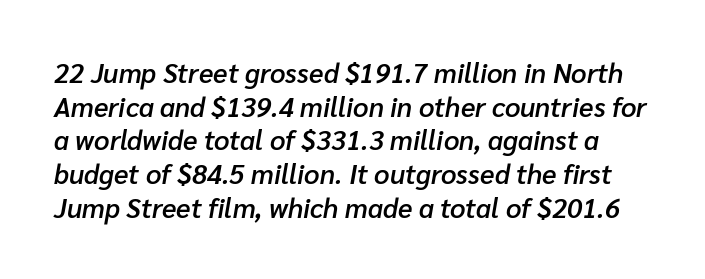
Q: Is the text bold? A: Semi-bold.
Q: Is the text italic (slanted)? A: Yes, it leans right by about 10 degrees.
Q: Is the text underlined? A: No.
Q: Is the spacing between letters normal or unusually wide? A: Normal.
Q: Is the spacing between lines tight, normal or loose? A: Normal.
